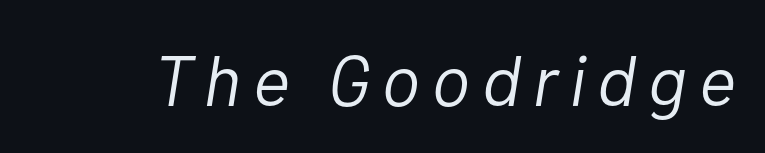
The image shows 71 px light type, italic (leaning right); set not underlined; low stroke contrast and a medium x-height.
